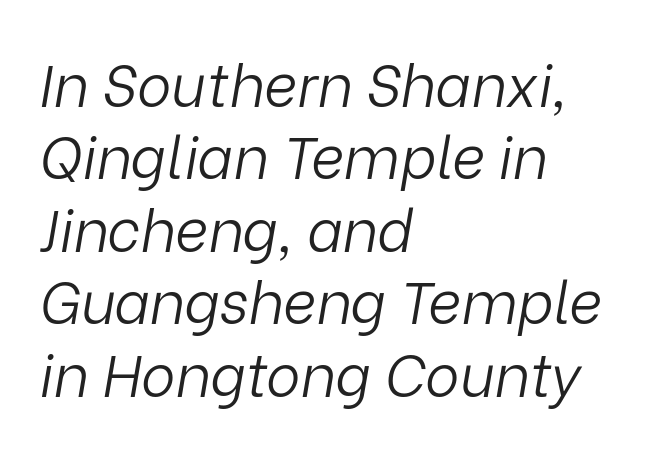
Inter-character spacing is left at the font's built-in metrics. The face used here is proportionally spaced, like ordinary book or web type. It's the slanting kind of type. The foot of each line stays bare and open. The strokes are not fattened; the text isn't bold.
